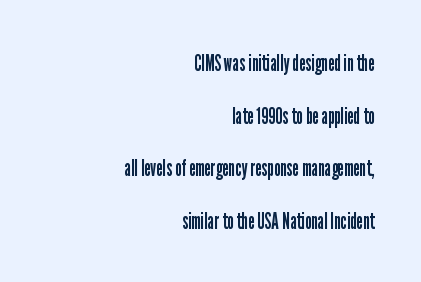
The image shows 24 px text type, upright; set right-aligned, loose line spacing (2.19x), normal letter spacing, not underlined.
